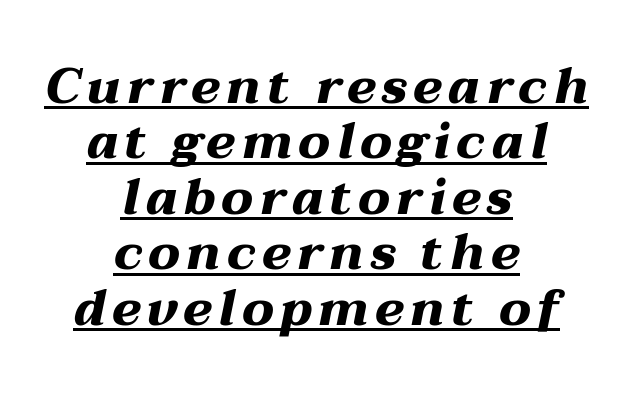
{"italic": "yes", "lean": "right", "slant_degrees": 12, "bold": "yes", "weight": "heavy", "width": "wide", "stroke_contrast": "medium", "x_height": "medium", "monospaced": "no", "underline": "yes", "align": "center", "line_spacing": "tight", "line_spacing_ratio": 1.11, "glyph_px": 50}
